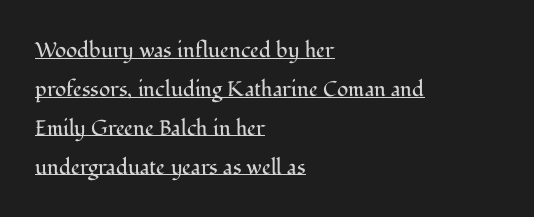
Is there any slant? The stems are plumb. A classic flush-left, rag-right setting is used for this passage. The font is comparable to plain body text, perhaps lighter. The passage shown is underscored from start to finish. Inter-character spacing is left at the font's built-in metrics.
